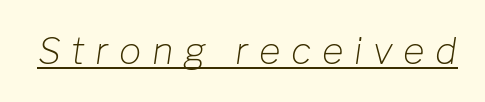
There is plenty of visible air inserted between adjacent glyphs. Notice how a bar underscores the lettering throughout. Caption: face not bold, strokes unweighted. Designer's note — italics engaged.
